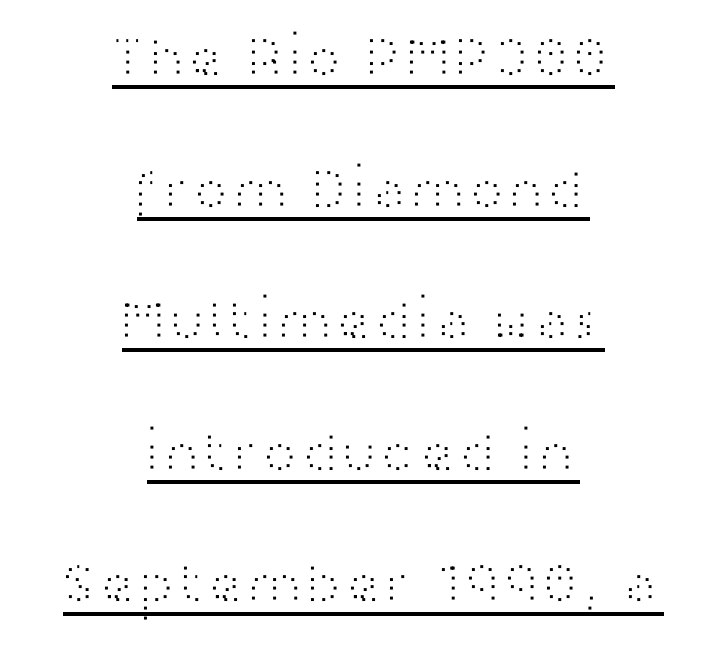
{"serif": "no", "italic": "no", "bold": "no", "weight": "light", "width": "wide", "stroke_contrast": "high", "x_height": "medium", "monospaced": "no", "underline": "yes", "align": "center", "line_spacing": "loose", "line_spacing_ratio": 2.23, "letter_spacing": "normal", "letter_spacing_em": 0.0, "glyph_px": 59}
